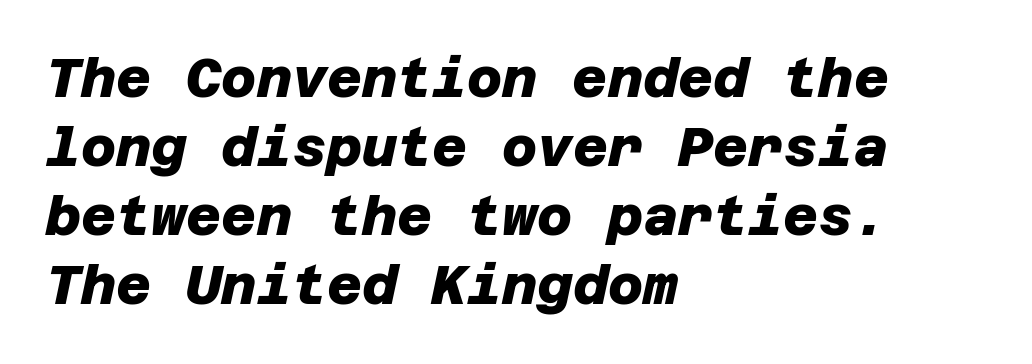
In terms of letterform style, serifs are entirely absent. The area under the type is left untouched. The type is set solid horizontally, with unmodified tracking. Heavy-handed strokes throughout: this text is bold. Evenly set lines give the paragraph a standard silhouette. Casual observation: everything's shoved over to the left.
